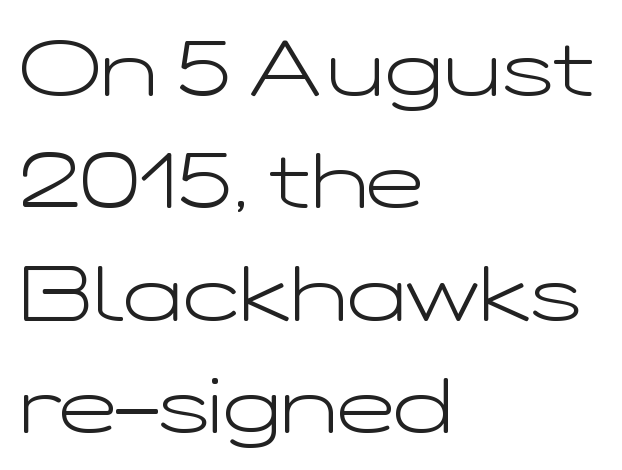
{"serif": "no", "italic": "no", "bold": "no", "weight": "light", "width": "wide", "stroke_contrast": "low", "x_height": "medium", "monospaced": "no", "underline": "no", "align": "left", "line_spacing": "normal", "line_spacing_ratio": 1.44, "letter_spacing": "normal", "letter_spacing_em": 0.0, "glyph_px": 78}
